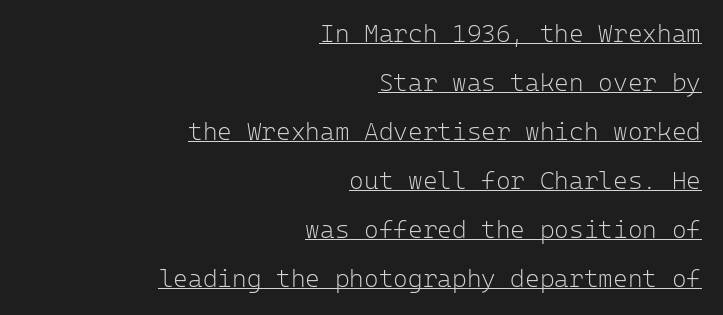
The image shows 25 px text type, upright; set right-aligned, loose line spacing (1.96x), normal letter spacing, underlined.
